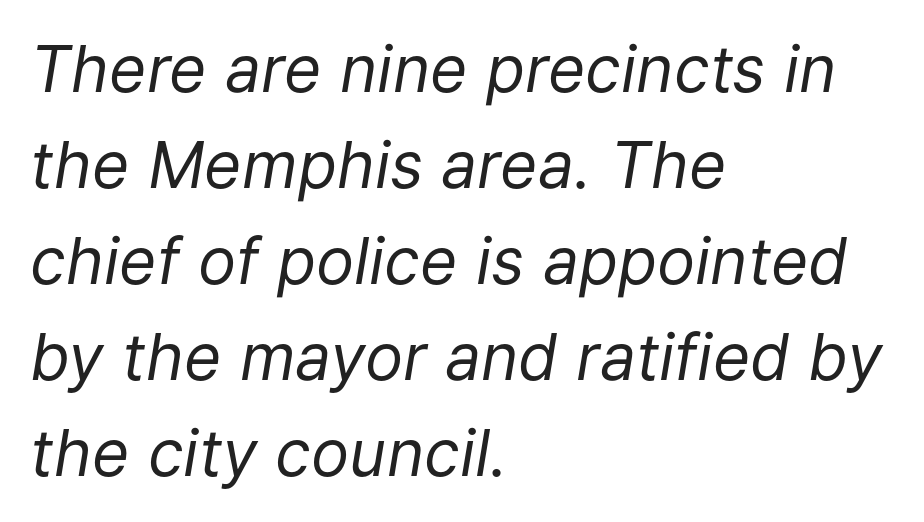
The image shows 64 px regular-weight type, italic (leaning right); set left-aligned, normal line spacing (1.5x), normal letter spacing, not underlined; low stroke contrast and a medium x-height.
